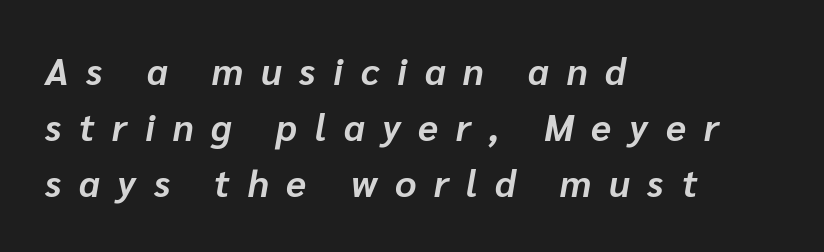
The leading is moderate, giving the passage an even texture. Is this a fixed-width face? No — the glyphs have proportional, varying widths. Slant detected: the letters are inclined. On the weight axis this lands at bold, roughly 700. What stands out about the letter spacing? Its width — letters are far apart. The strip under each line holds only bare page.
